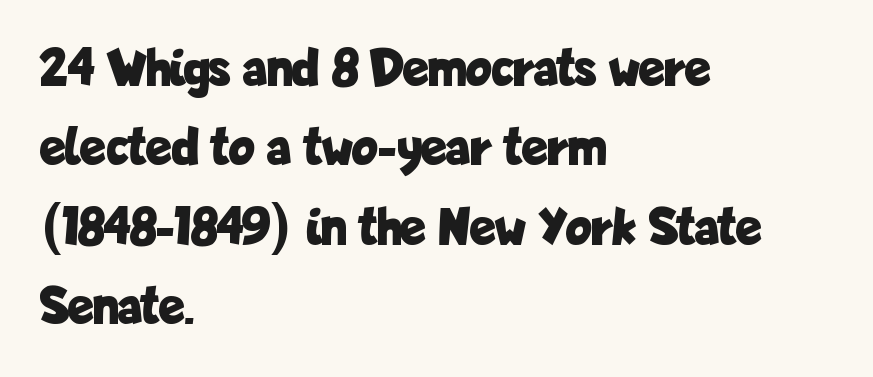
Q: Is the text bold? A: Yes.
Q: Is the text italic (slanted)? A: No, it is upright.
Q: Is the typeface a serif or a sans-serif typeface? A: Sans-serif.
Q: Is the text underlined? A: No.
Q: How is the paragraph aligned? A: Left-aligned.
Q: Is the spacing between letters normal or unusually wide? A: Normal.
Q: Is the spacing between lines tight, normal or loose? A: Normal.
Q: Width (condensed, normal, or wide)? A: Condensed.
Q: Stroke contrast? A: Low.
Q: x-height? A: Medium.
Q: Monospaced? A: No.
